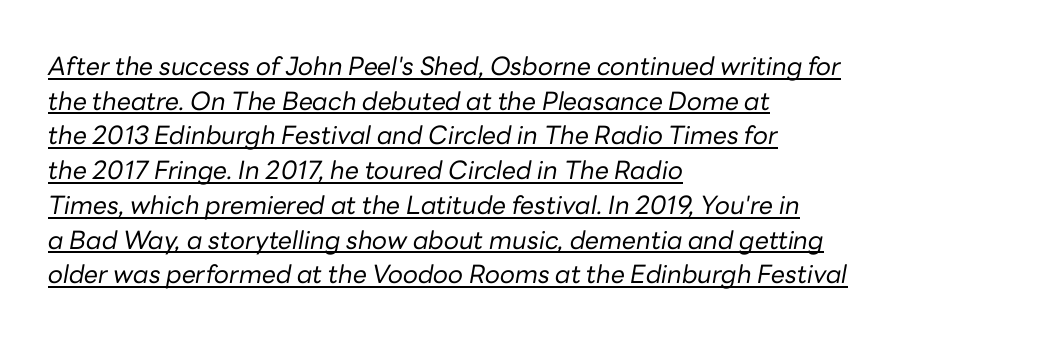
Q: Is the text bold? A: No.
Q: Is the text italic (slanted)? A: Yes, it leans right by about 10 degrees.
Q: Is the text underlined? A: Yes.
Q: How is the paragraph aligned? A: Left-aligned.
Q: Is the spacing between letters normal or unusually wide? A: Normal.
Q: Is the spacing between lines tight, normal or loose? A: Normal.
